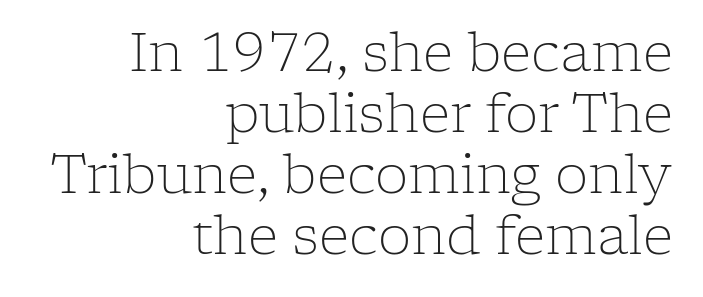
{"serif": "yes", "italic": "no", "bold": "no", "weight": "light", "width": "normal", "stroke_contrast": "low", "x_height": "medium", "monospaced": "no", "underline": "no", "align": "right", "line_spacing": "tight", "line_spacing_ratio": 1.15, "letter_spacing": "normal", "letter_spacing_em": 0.0, "glyph_px": 53}
